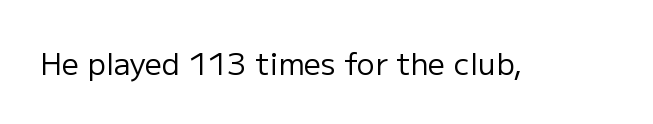
Nope, not italic — everything's standing straight. No letter is thick-stroked: the sample isn't bold. Plain, unruled lines of type. I'd call this a sans setting — the letters go barefoot. Here the designer chose a conventional face with non-uniform glyph widths. The tracking reads as untouched default to a designer's eye.
